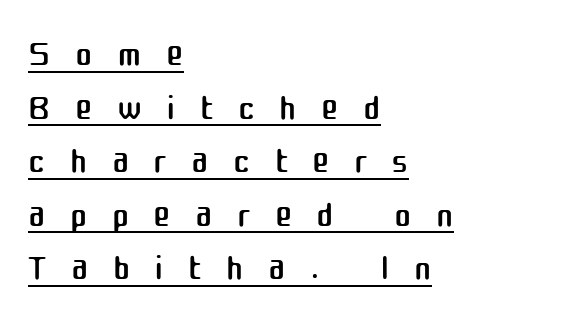
{"serif": "no", "italic": "no", "bold": "no", "weight": "regular", "width": "normal", "stroke_contrast": "medium", "x_height": "medium", "monospaced": "no", "underline": "yes", "align": "left", "line_spacing": "tight", "line_spacing_ratio": 1.03, "letter_spacing": "wide", "letter_spacing_em": 0.47, "glyph_px": 52}
